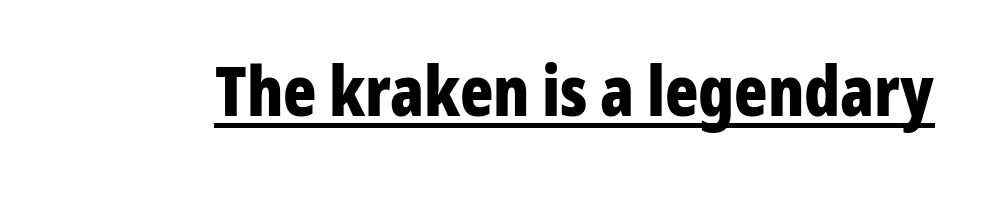
{"serif": "no", "italic": "no", "bold": "yes", "weight": "bold", "width": "condensed", "stroke_contrast": "low", "x_height": "medium", "monospaced": "no", "underline": "yes", "letter_spacing": "normal", "letter_spacing_em": 0.0, "glyph_px": 69}
